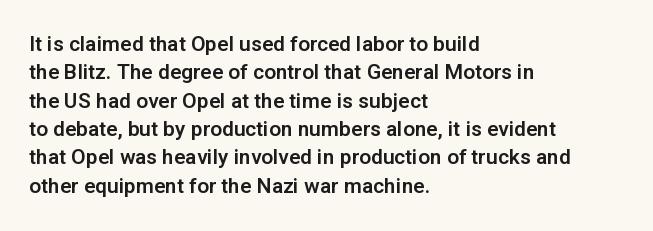
{"italic": "no", "underline": "no", "align": "left", "line_spacing": "normal", "line_spacing_ratio": 1.35, "letter_spacing": "normal", "letter_spacing_em": 0.0, "glyph_px": 21}
